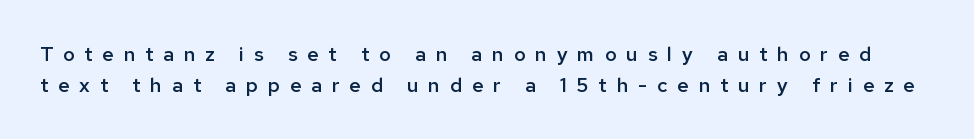
Q: Is the text bold? A: Semi-bold.
Q: Is the text italic (slanted)? A: No, it is upright.
Q: Is the text underlined? A: No.
Q: Is the spacing between letters normal or unusually wide? A: Unusually wide.
Q: Is the spacing between lines tight, normal or loose? A: Normal.
